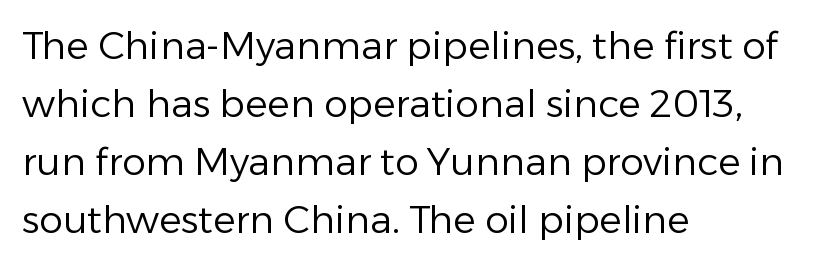
The lines in this sample share a left origin and differ only in where they stop. The face used here is a sans, in the tradition of grotesques and geometrics. This sample has the flowing, uneven cadence of proportional lettering. The strokes carry an ordinary text weight at most. The rows are spaced the way most documents space them.
